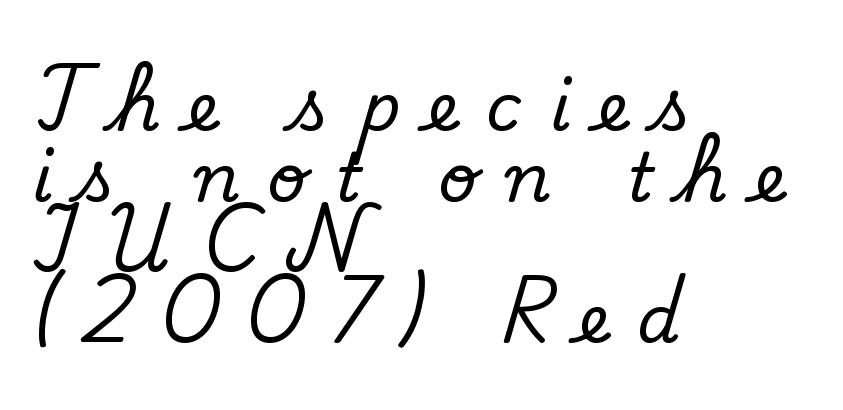
The image shows 68 px serif type; set left-aligned, tight line spacing (1.04x), unusually wide letter spacing (+0.41 em), not underlined; low stroke contrast and a small x-height.
